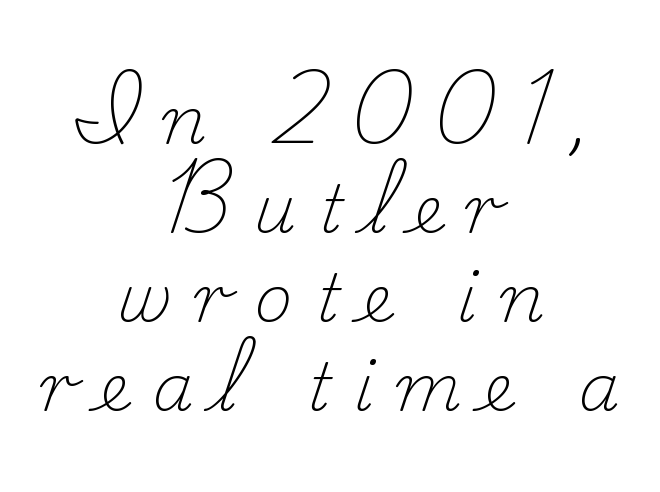
The image shows 66 px light serif type; set centered, normal line spacing (1.35x), unusually wide letter spacing (+0.34 em), not underlined; low stroke contrast and a small x-height.
